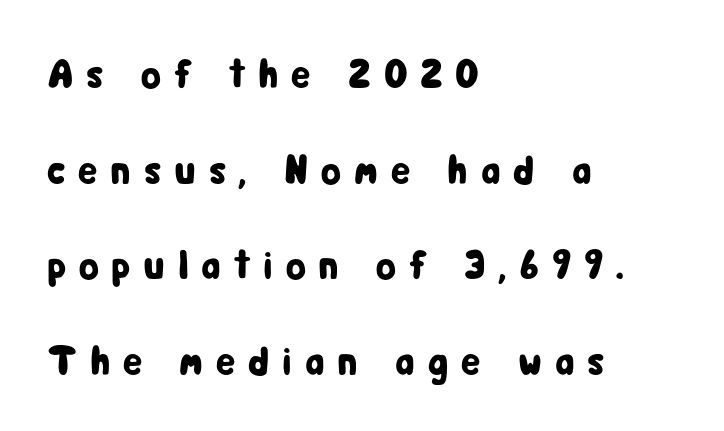
Q: Is the text italic (slanted)? A: No, it is upright.
Q: Is the typeface a serif or a sans-serif typeface? A: Sans-serif.
Q: Is the text underlined? A: No.
Q: How is the paragraph aligned? A: Left-aligned.
Q: Is the spacing between letters normal or unusually wide? A: Unusually wide.
Q: Is the spacing between lines tight, normal or loose? A: Loose.
Q: Width (condensed, normal, or wide)? A: Condensed.
Q: Stroke contrast? A: Low.
Q: x-height? A: Medium.
Q: Monospaced? A: No.
